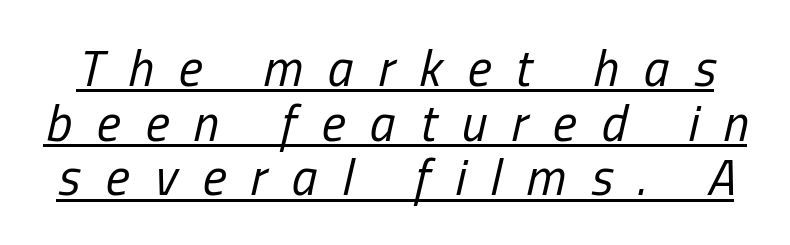
The image shows 51 px regular-weight, condensed type, italic (leaning right); set tight line spacing (1.07x), unusually wide letter spacing (+0.49 em), underlined; low stroke contrast and a medium x-height.
